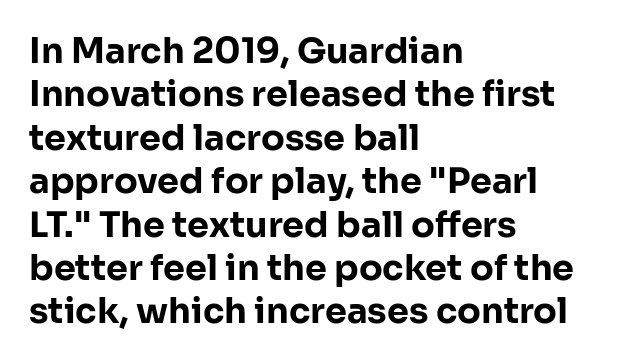
Q: Is the text bold? A: Yes.
Q: Is the text italic (slanted)? A: No, it is upright.
Q: Is the typeface a serif or a sans-serif typeface? A: Sans-serif.
Q: Is the text underlined? A: No.
Q: How is the paragraph aligned? A: Left-aligned.
Q: Is the spacing between letters normal or unusually wide? A: Normal.
Q: Width (condensed, normal, or wide)? A: Normal.
Q: Stroke contrast? A: Low.
Q: x-height? A: Medium.
Q: Monospaced? A: No.
